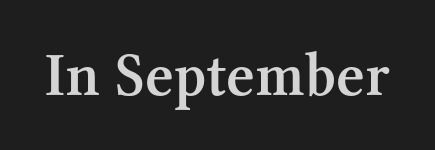
Ascenders rise straight up at ninety degrees. Words appear dense and cohesive because spacing is normal. This sample uses a serif face. The rendering uses natural spacing where letterforms have individual widths. Underlining? Definitely not there. Emphasis by weight is partial: semibold.
